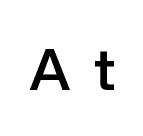
{"serif": "no", "italic": "no", "bold": "semi", "weight": "semibold", "width": "normal", "stroke_contrast": "low", "x_height": "medium", "monospaced": "no", "underline": "no", "letter_spacing": "wide", "letter_spacing_em": 0.41, "glyph_px": 57}
